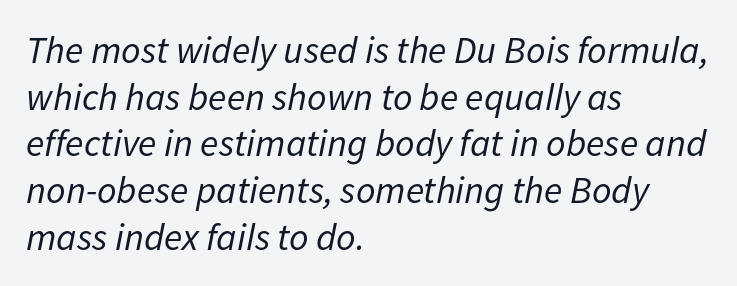
{"italic": "yes", "lean": "right", "slant_degrees": 11, "bold": "no", "weight": "regular", "width": "normal", "stroke_contrast": "low", "x_height": "medium", "monospaced": "no", "underline": "no", "align": "left", "line_spacing_ratio": 1.23, "letter_spacing": "normal", "letter_spacing_em": 0.0, "glyph_px": 38}
